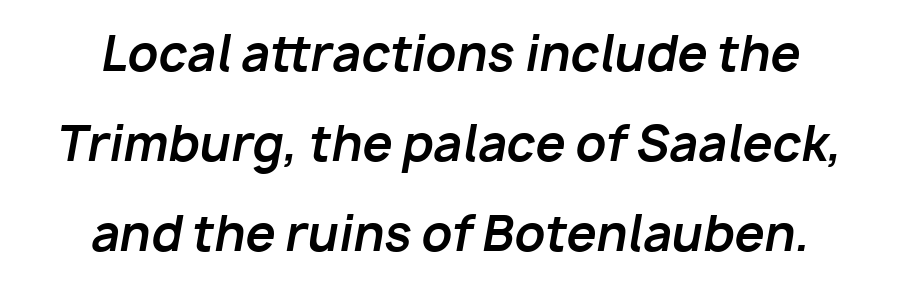
{"italic": "yes", "lean": "right", "slant_degrees": 10, "bold": "yes", "weight": "bold", "width": "normal", "stroke_contrast": "low", "x_height": "medium", "monospaced": "no", "underline": "no", "align": "center", "line_spacing_ratio": 1.88, "letter_spacing": "normal", "letter_spacing_em": 0.0, "glyph_px": 48}
